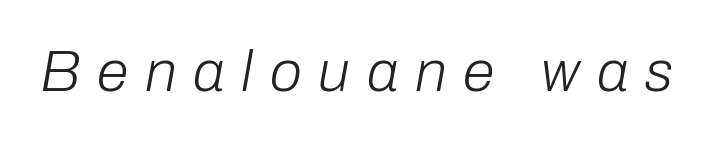
Would a proofreader flag this as italicized? Yes. Each letter keeps its own natural width here, so spacing adapts to shape. A clean baseline with only descenders dipping below it. Heaviness? Minimal to ordinary, like unemphasized prose. This rendering widens character spacing well past its baseline value.
